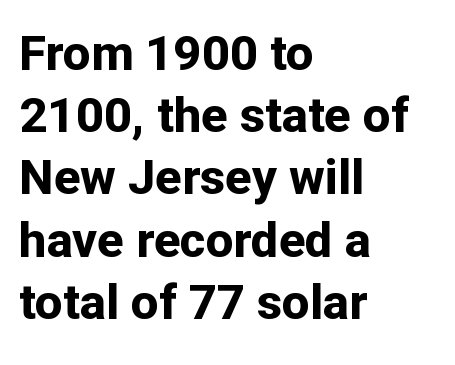
{"serif": "no", "italic": "no", "bold": "yes", "weight": "bold", "width": "normal", "stroke_contrast": "low", "x_height": "medium", "monospaced": "no", "underline": "no", "align": "left", "line_spacing": "normal", "line_spacing_ratio": 1.27, "letter_spacing": "normal", "letter_spacing_em": 0.0, "glyph_px": 49}
